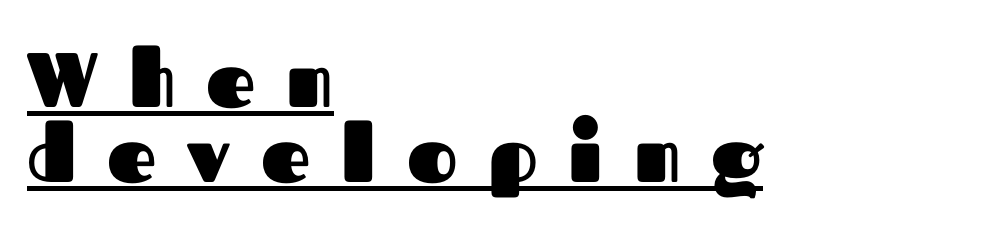
{"serif": "no", "italic": "no", "bold": "yes", "weight": "heavy", "width": "normal", "stroke_contrast": "medium", "x_height": "medium", "monospaced": "no", "underline": "yes", "align": "left", "line_spacing": "tight", "line_spacing_ratio": 0.97, "letter_spacing": "wide", "letter_spacing_em": 0.4, "glyph_px": 77}
